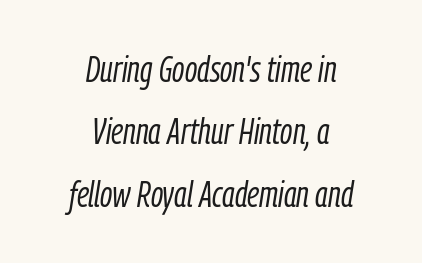
The image shows 36 px light, condensed type, italic (leaning right); set centered, line spacing 1.73x, normal letter spacing, not underlined; low stroke contrast and a medium x-height.
